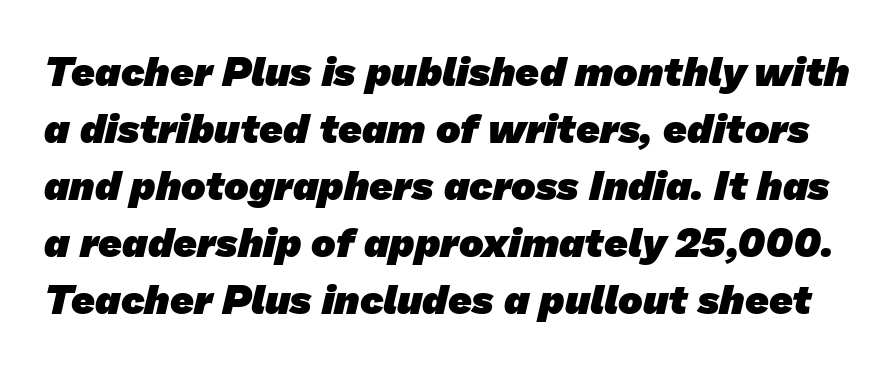
The image shows 41 px heavy sans-serif type; set normal line spacing (1.39x), normal letter spacing, not underlined; low stroke contrast and a medium x-height.
